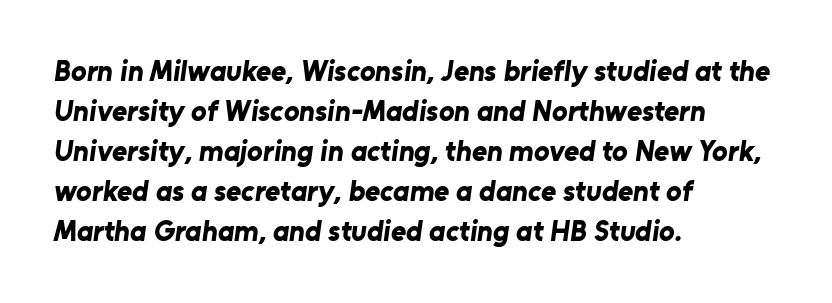
The image shows 29 px bold sans-serif type; set left-aligned, normal line spacing (1.38x), normal letter spacing, not underlined; low stroke contrast and a medium x-height.
